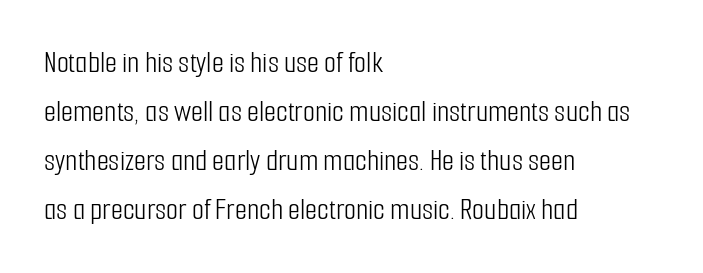
The rag falls on the right side of this text block. This reads as an unemphasized weight, regular at the heaviest. This sample uses plain, unmodified letter spacing. The rendering uses natural spacing where letterforms have individual widths. Rows of type keep a routine distance in the vertical direction. Is this a sans? Yes — the strokes have no serifs.
